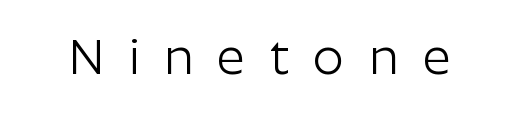
Nobody drew a line under any word here. What kind of face is this? One without serifs — a sans. The letters advance in unequal steps, a hallmark of proportional type. The type sits square on the baseline with zero lean. The tracking jumps out immediately: characters are airy and widely separated. The characters are drawn with everyday or finer stroke widths.
